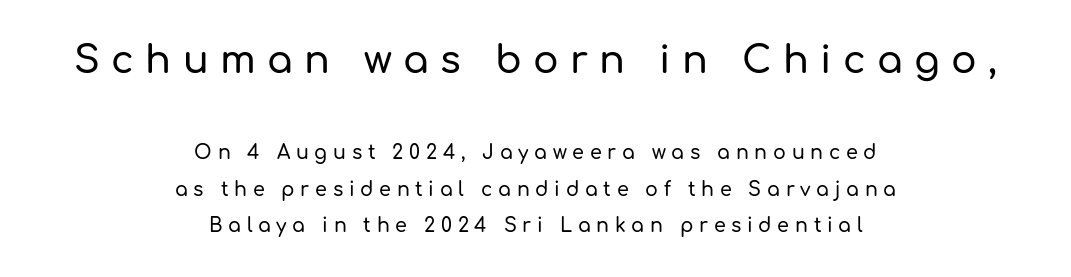
{"serif": "no", "italic": "no", "width": "normal", "stroke_contrast": "low", "x_height": "medium", "monospaced": "no", "underline": "no", "align": "center", "line_spacing": "loose", "line_spacing_ratio": 1.92, "letter_spacing": "wide", "letter_spacing_em": 0.3, "larger_block": "first", "size_ratio": 2.0, "glyph_px": 38}
